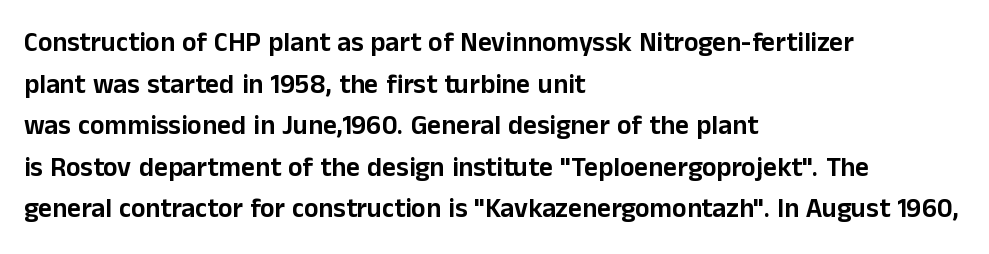
Q: Is the text italic (slanted)? A: No, it is upright.
Q: Is the text underlined? A: No.
Q: How is the paragraph aligned? A: Left-aligned.
Q: Is the spacing between letters normal or unusually wide? A: Normal.
Q: Is the spacing between lines tight, normal or loose? A: Normal.
